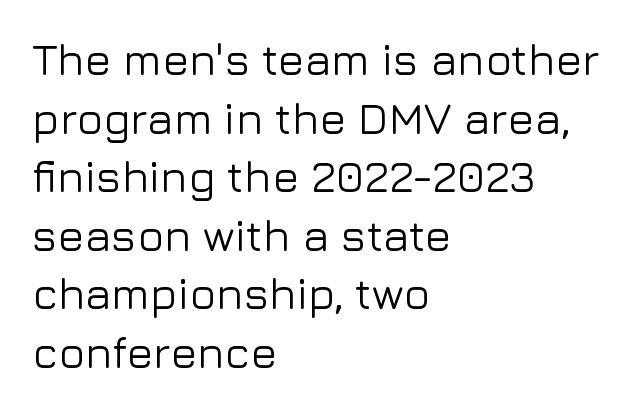
Q: Is the text italic (slanted)? A: No, it is upright.
Q: Is the typeface a serif or a sans-serif typeface? A: Sans-serif.
Q: Is the text underlined? A: No.
Q: How is the paragraph aligned? A: Left-aligned.
Q: Is the spacing between letters normal or unusually wide? A: Normal.
Q: Is the spacing between lines tight, normal or loose? A: Normal.
Q: Width (condensed, normal, or wide)? A: Normal.
Q: Stroke contrast? A: Low.
Q: x-height? A: Medium.
Q: Monospaced? A: No.
